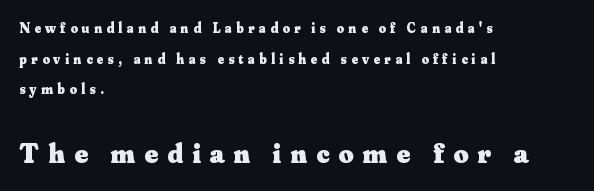
The image shows 29 px heavy serif type, upright; set left-aligned, loose line spacing (2.19x), unusually wide letter spacing (+0.31 em), not underlined; the second (bottom) block is 2.07x larger; medium stroke contrast and a small x-height.
